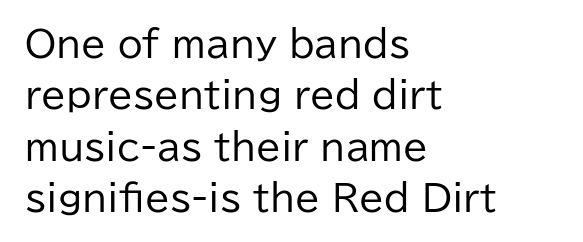
{"serif": "no", "italic": "no", "bold": "no", "weight": "regular", "width": "normal", "stroke_contrast": "low", "x_height": "medium", "monospaced": "no", "underline": "no", "align": "left", "line_spacing": "normal", "line_spacing_ratio": 1.43, "letter_spacing": "normal", "letter_spacing_em": 0.0, "glyph_px": 36}
